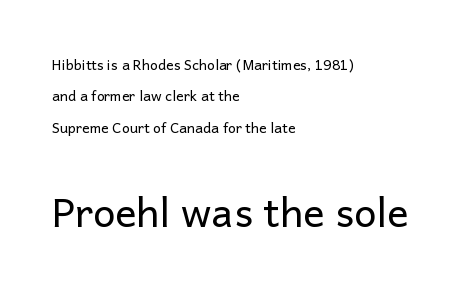
The image shows 40 px regular-weight sans-serif type, upright; set left-aligned, loose line spacing (2.25x), normal letter spacing, not underlined; the second (bottom) block is 2.86x larger; low stroke contrast and a medium x-height.
